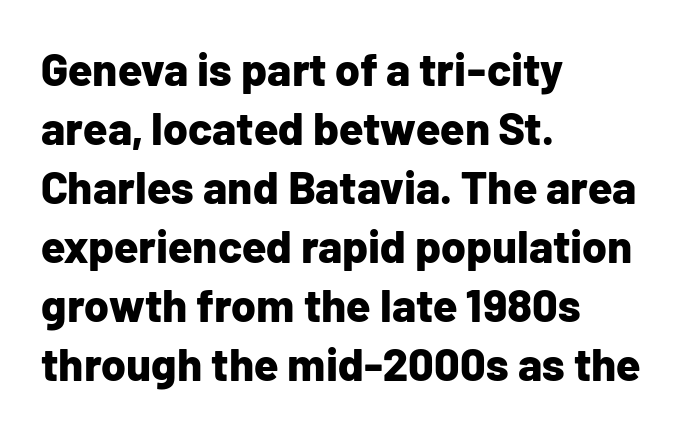
As a designer I'd log this as weight 700, bold. Underline: absent. Upright lettering throughout. Nope, no serifs anywhere on these letters.
